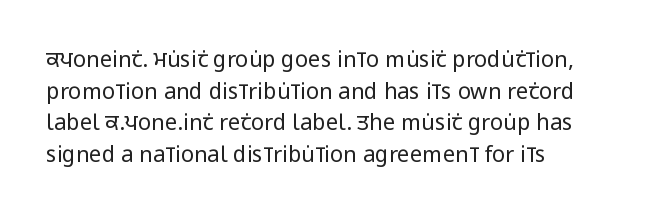
Ordinary non-slanted type is in use. Whoever set this chose a conventional vertical rhythm. Nothing unusual about the tracking: characters are spaced as the font intends. Every row of glyphs begins at an identical x-position on the left.
